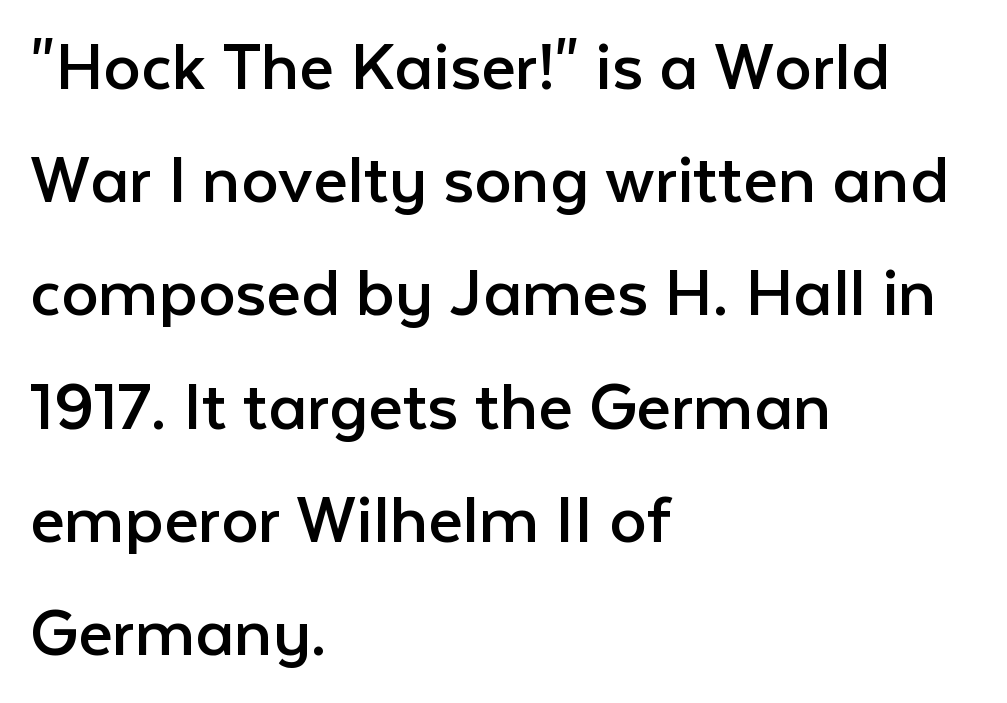
Q: Is the text bold? A: No.
Q: Is the text italic (slanted)? A: No, it is upright.
Q: Is the typeface a serif or a sans-serif typeface? A: Sans-serif.
Q: Is the text underlined? A: No.
Q: How is the paragraph aligned? A: Left-aligned.
Q: Is the spacing between letters normal or unusually wide? A: Normal.
Q: Is the spacing between lines tight, normal or loose? A: Normal.
Q: Width (condensed, normal, or wide)? A: Normal.
Q: Stroke contrast? A: Low.
Q: x-height? A: Medium.
Q: Monospaced? A: No.
